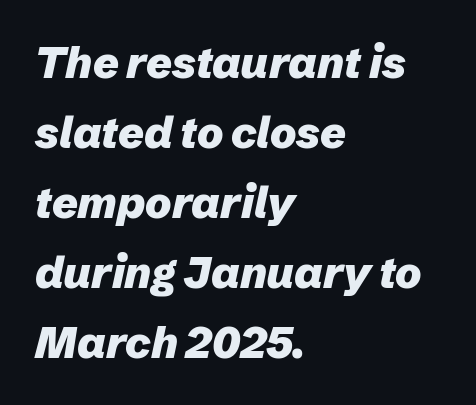
Q: Is the text bold? A: Yes.
Q: Is the text italic (slanted)? A: Yes, it leans right by about 12 degrees.
Q: Is the text underlined? A: No.
Q: How is the paragraph aligned? A: Left-aligned.
Q: Is the spacing between letters normal or unusually wide? A: Normal.
Q: Is the spacing between lines tight, normal or loose? A: Normal.
Q: Width (condensed, normal, or wide)? A: Normal.
Q: Stroke contrast? A: Low.
Q: x-height? A: Medium.
Q: Monospaced? A: No.
